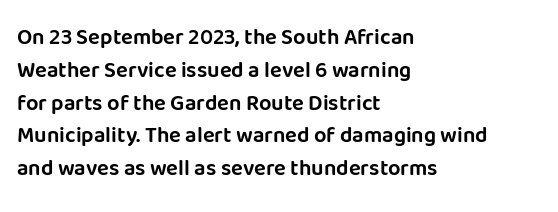
The image shows 22 px text type, upright; set left-aligned, normal line spacing (1.49x), normal letter spacing, not underlined.
